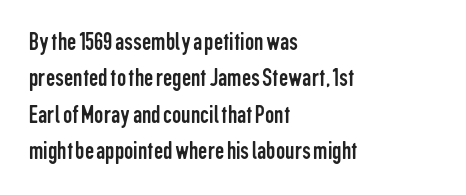
The image shows 26 px text type, upright; set left-aligned, normal line spacing (1.4x), normal letter spacing, not underlined.
